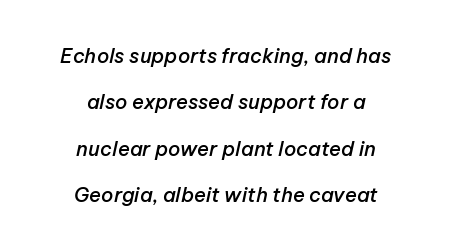
The gap between lines stays unmarked. Between one letter and the next there's only the usual sliver of space. These lines stand farther apart than default settings would place them. The paragraph has two soft edges and a firm central axis. Italic? Definitely — the glyphs are oblique. Is the type bold? Partly — it's a semibold, heavier than regular but not fully bold.
